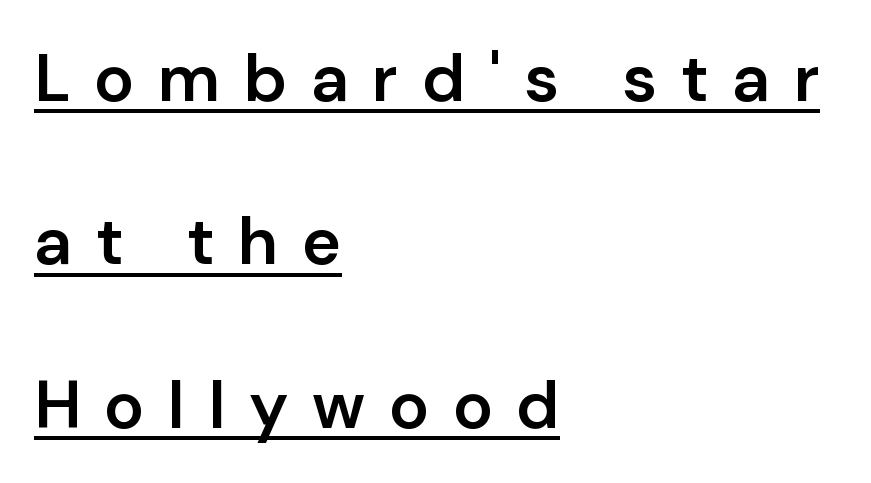
{"serif": "no", "italic": "no", "bold": "semi", "weight": "semibold", "width": "normal", "stroke_contrast": "low", "x_height": "medium", "monospaced": "no", "underline": "yes", "align": "left", "line_spacing": "loose", "line_spacing_ratio": 2.44, "letter_spacing": "wide", "letter_spacing_em": 0.35, "glyph_px": 67}
